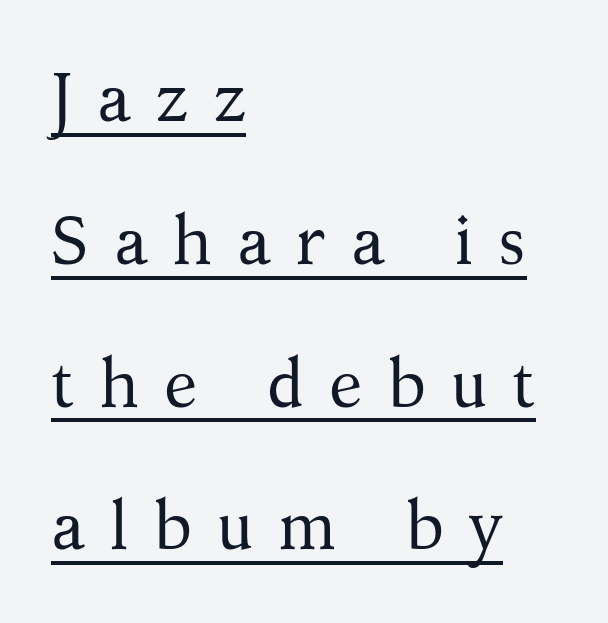
Q: Is the text bold? A: No.
Q: Is the text italic (slanted)? A: No, it is upright.
Q: Is the typeface a serif or a sans-serif typeface? A: Serif.
Q: Is the text underlined? A: Yes.
Q: How is the paragraph aligned? A: Left-aligned.
Q: Is the spacing between letters normal or unusually wide? A: Unusually wide.
Q: Is the spacing between lines tight, normal or loose? A: Loose.
Q: Width (condensed, normal, or wide)? A: Normal.
Q: Stroke contrast? A: Medium.
Q: x-height? A: Medium.
Q: Monospaced? A: No.
